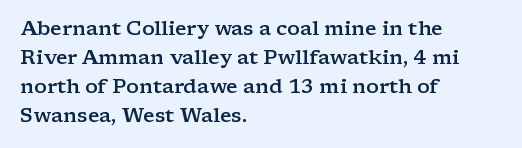
The image shows 20 px text type, upright; set left-aligned, normal line spacing (1.45x), normal letter spacing, not underlined.
